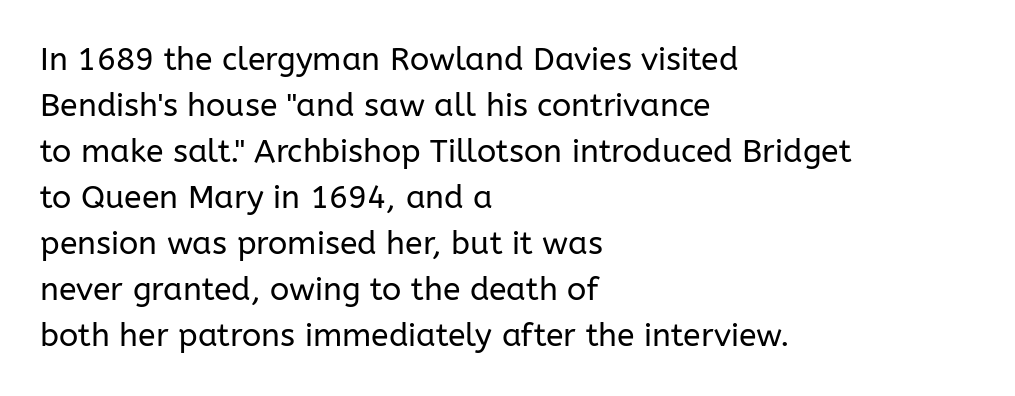
The font family rendered here belongs to the sans-serif group. Note the varied advance widths — an 'i' is clearly narrower than an 'm'. Bare-footed words on every line. The horizontal fit of the characters is conventional and even.
